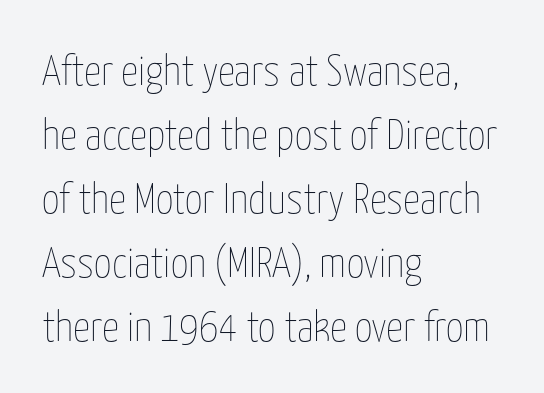
The image shows 43 px thin, condensed type, upright; set left-aligned, normal line spacing (1.49x), normal letter spacing, not underlined; low stroke contrast and a medium x-height.
